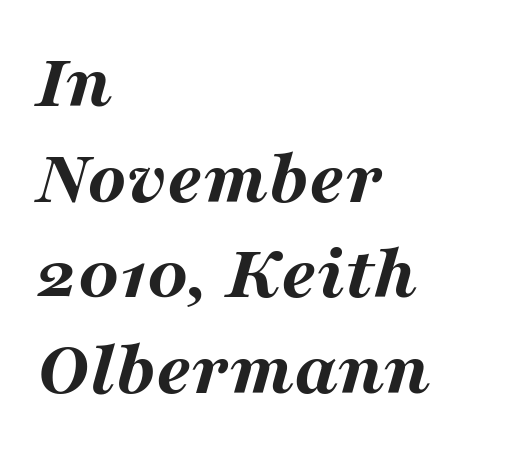
Q: Is the text bold? A: Yes.
Q: Is the text italic (slanted)? A: Yes, it leans right by about 16 degrees.
Q: Is the text underlined? A: No.
Q: How is the paragraph aligned? A: Left-aligned.
Q: Is the spacing between letters normal or unusually wide? A: Normal.
Q: Width (condensed, normal, or wide)? A: Wide.
Q: Stroke contrast? A: Medium.
Q: x-height? A: Medium.
Q: Monospaced? A: No.
